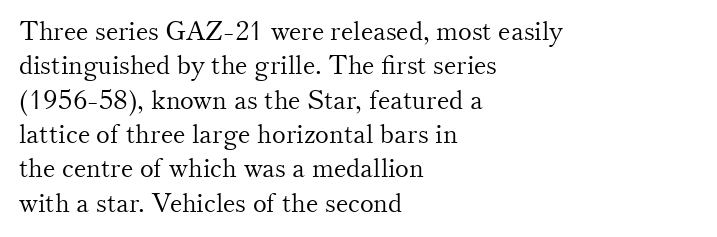
{"italic": "no", "bold": "no", "underline": "no", "align": "left", "line_spacing": "normal", "line_spacing_ratio": 1.32, "letter_spacing": "normal", "letter_spacing_em": 0.0, "glyph_px": 26}
